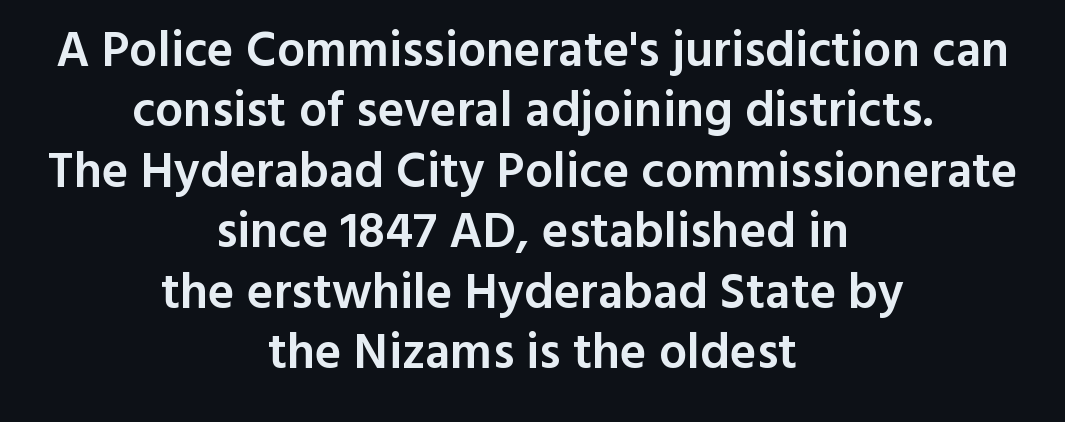
No italicization has been applied; the sample stays upright. Clear beneath every line of the passage. The passage is arranged like a title page — every line centered. Does extra space separate the letters? No, they use regular spacing. These lines are rendered in a variable-pitch font. Letterform terminals end flat and unadorned throughout the passage.
